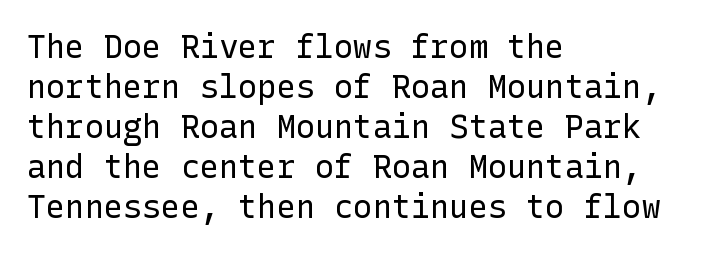
Descenders are the only things crossing below the line. Honestly, the letter spacing is just normal — you wouldn't notice it. Upright lettering throughout. The block of text has a typical density, with ordinary space between rows.
